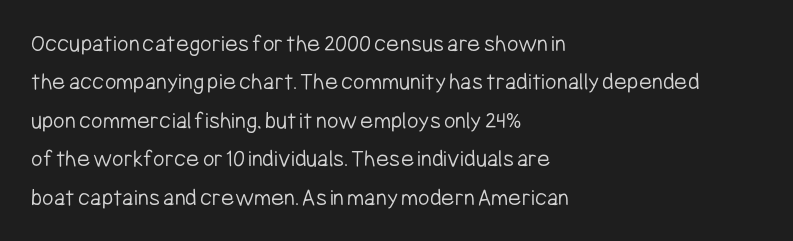
This sample uses an upright cut, with every glyph sitting square on the baseline. The string is rendered with underlining switched off. Tracking value appears to be zero — textbook default spacing. The lines in this sample share a left origin and differ only in where they stop. Vertical spacing — default.
